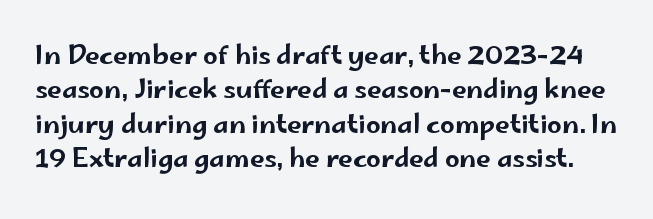
Q: Is the text italic (slanted)? A: No, it is upright.
Q: Is the text underlined? A: No.
Q: Is the spacing between letters normal or unusually wide? A: Normal.
Q: Is the spacing between lines tight, normal or loose? A: Normal.
